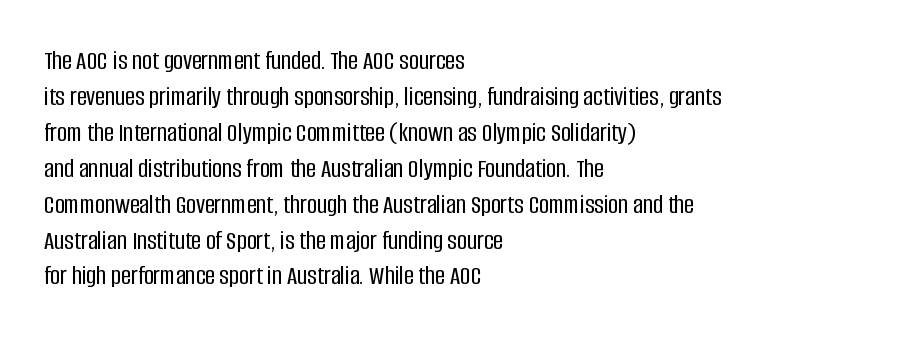
Vertically, the passage feels balanced, rows spaced as you'd expect. The face used here is rendered with its standard letterfit. The words here are not underlined. Posture: straight, roman, zero tilt.
